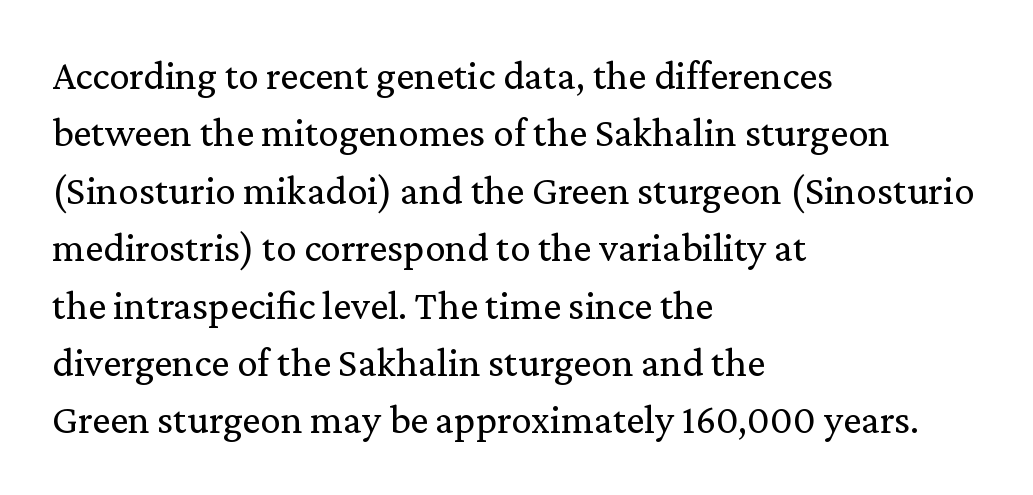
Q: Is the text bold? A: No.
Q: Is the text italic (slanted)? A: No, it is upright.
Q: Is the typeface a serif or a sans-serif typeface? A: Serif.
Q: Is the text underlined? A: No.
Q: How is the paragraph aligned? A: Left-aligned.
Q: Is the spacing between letters normal or unusually wide? A: Normal.
Q: Is the spacing between lines tight, normal or loose? A: Normal.
Q: Width (condensed, normal, or wide)? A: Normal.
Q: Stroke contrast? A: Medium.
Q: x-height? A: Medium.
Q: Monospaced? A: No.
